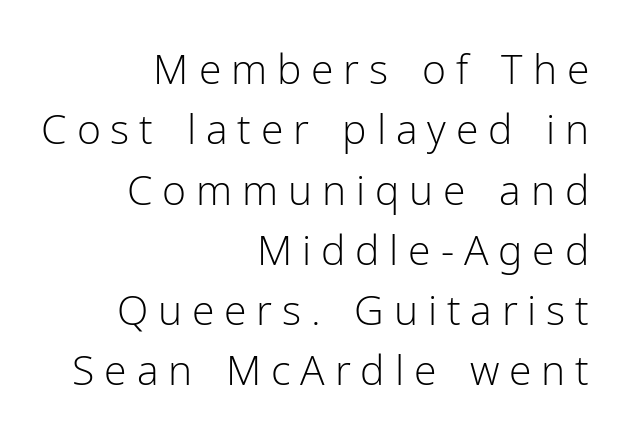
Words appear elongated and porous because spacing is wide. The rendering uses natural spacing where letterforms have individual widths. Does the lettering tilt? It doesn't — this is upright. Vertical spacing — default. Heaviness? Minimal to ordinary, like unemphasized prose.
